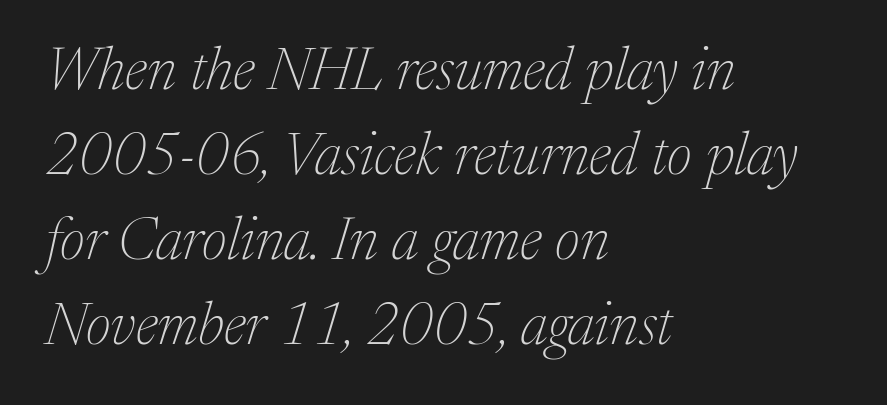
The lines are quadded left. These lines sit exactly where default settings would place them. Here the designer chose a conventional face with non-uniform glyph widths. Observe the lean: these are italic letterforms. Nothing heavy about these letters — not bold at all. The characters display serif detailing at their extremities.
